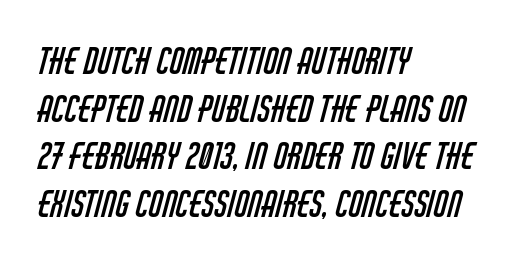
{"serif": "no", "bold": "no", "weight": "regular", "width": "condensed", "stroke_contrast": "low", "x_height": "large", "monospaced": "no", "underline": "no", "align": "left", "line_spacing": "normal", "line_spacing_ratio": 1.36, "letter_spacing": "normal", "letter_spacing_em": 0.0, "glyph_px": 35}
